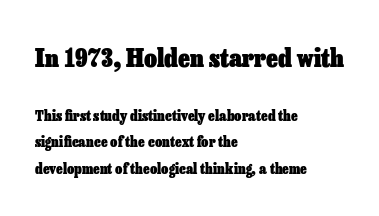
Q: Is the text bold? A: Yes.
Q: Is the text italic (slanted)? A: No, it is upright.
Q: Is the text underlined? A: No.
Q: How is the paragraph aligned? A: Left-aligned.
Q: Is the spacing between letters normal or unusually wide? A: Normal.
Q: Is the spacing between lines tight, normal or loose? A: Loose.
Q: Which block of text is set in a larger size, the first (top) or the second (bottom)? A: The first (top) one.
